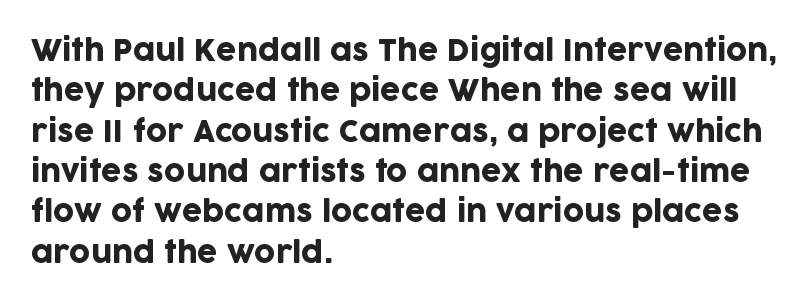
You can tell it's not italic because the verticals are truly vertical. Typographically, this falls in the sans-serif category. Left-aligned paragraph, ragged on the right. Has an underline been added? It has not. The letters advance in unequal steps, a hallmark of proportional type.
